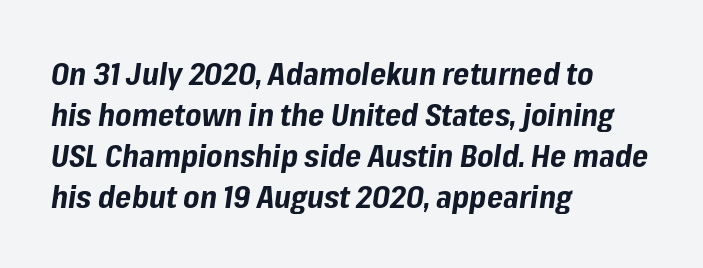
The passage shown leans; its letterforms are oblique. Clear beneath every line of the passage. Note the varied advance widths — an 'i' is clearly narrower than an 'm'. The passage shown is emphatically bold.
